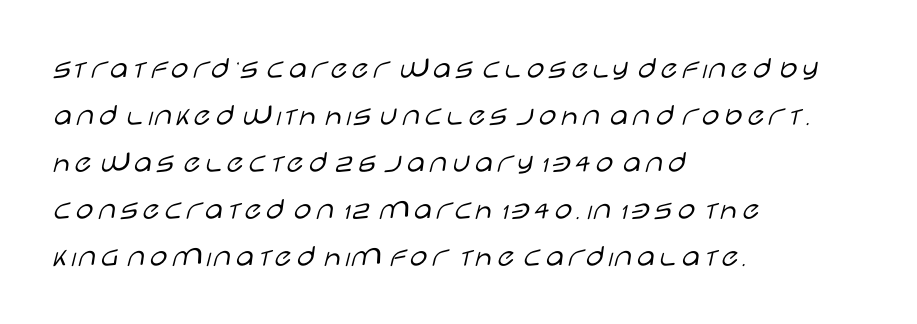
If you drew a ruler down the left edge, every line would touch it. The area under the type is left untouched. Stem width sits at or under what a default text font uses.
